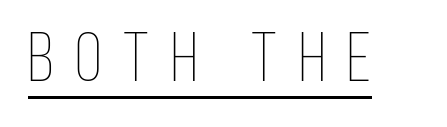
{"italic": "no", "bold": "no", "weight": "thin", "width": "condensed", "stroke_contrast": "low", "x_height": "large", "monospaced": "no", "underline": "yes", "letter_spacing": "wide", "letter_spacing_em": 0.31, "glyph_px": 70}
